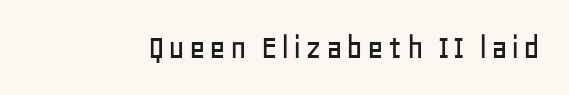
{"serif": "no", "italic": "no", "width": "normal", "stroke_contrast": "low", "x_height": "large", "monospaced": "no", "underline": "no", "glyph_px": 36}
